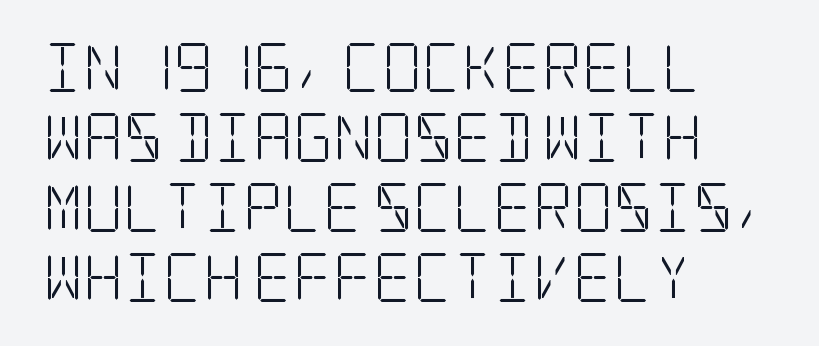
The letterforms sit at book weight or below. Reading down the block, your eye returns to a fixed left position each line. Italic? Not at all — the glyphs are vertical. Reading down the column, the eye jumps a familiar distance to each next line. These lines are composed in type with serifs. Nobody drew a line under any word here.
